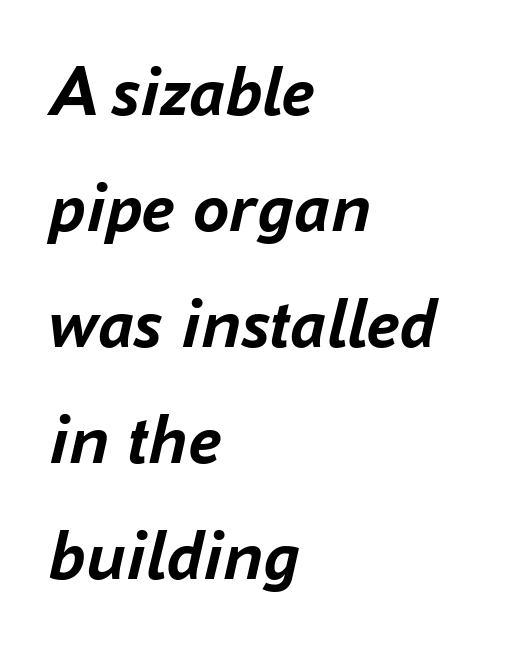
The image shows 73 px semibold type, italic (leaning right); set left-aligned, normal line spacing (1.59x), normal letter spacing, not underlined; low stroke contrast and a medium x-height.
